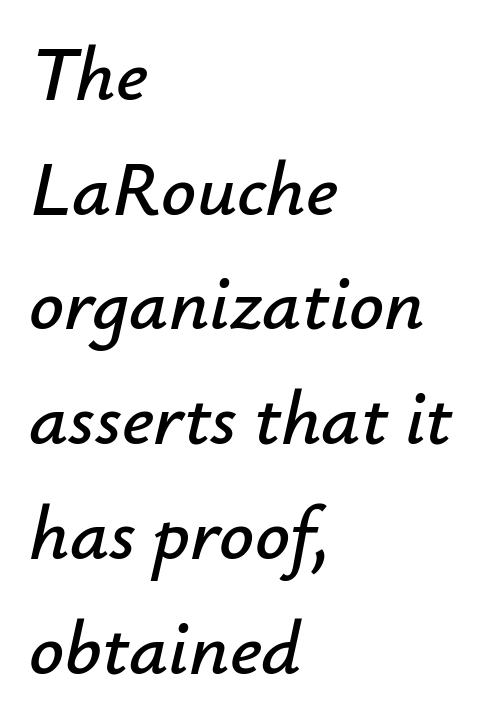
The image shows 77 px text type, italic (leaning right); set left-aligned, normal line spacing (1.49x), normal letter spacing, not underlined; low stroke contrast and a small x-height.
